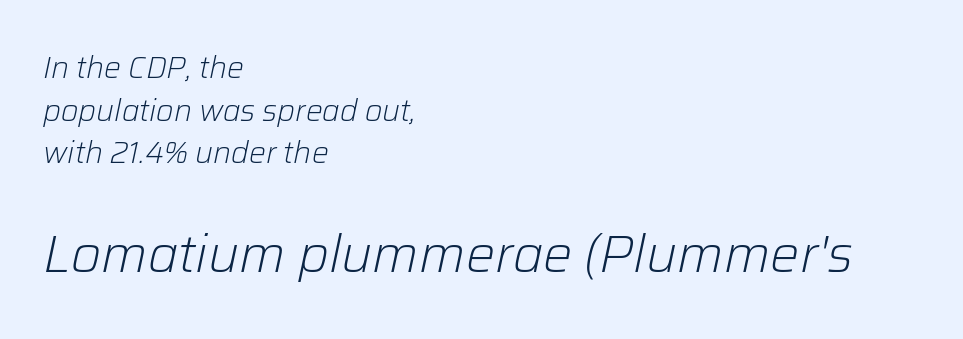
Layout note: lines flush left. The lower block of text is set noticeably larger than the block above it. The line texture is even and compact thanks to regular tracking. Weight: regular or lighter.
